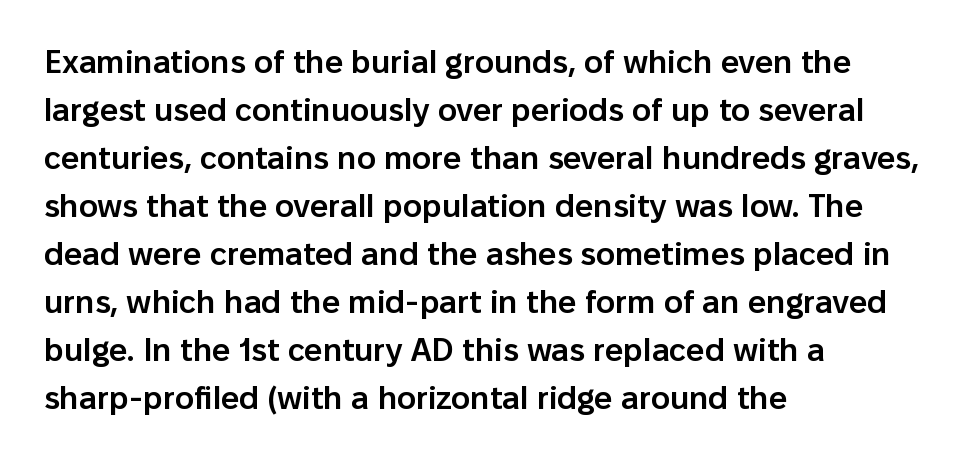
No word sits above an underline. The font's upright variant was chosen for this text. The paragraph shown leans on its left margin. Slightly chunky letters — semibold, I'd say, not full bold.
